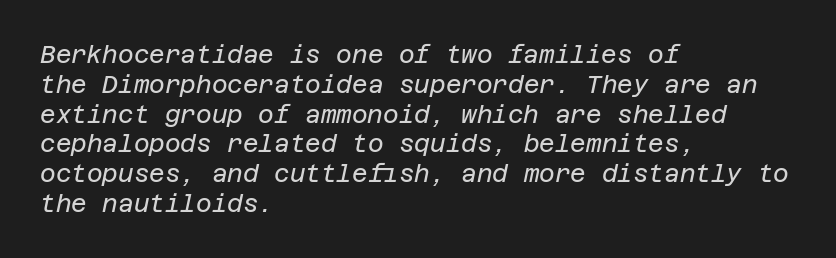
The image shows 24 px text type, italic (leaning right); set left-aligned, line spacing 1.24x, normal letter spacing, not underlined.
